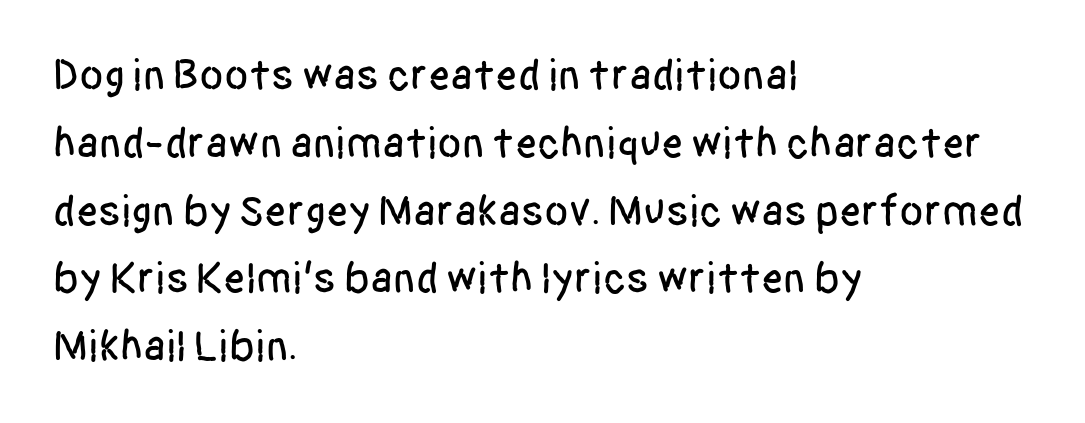
Q: Is the text italic (slanted)? A: No, it is upright.
Q: Is the typeface a serif or a sans-serif typeface? A: Sans-serif.
Q: Is the text underlined? A: No.
Q: How is the paragraph aligned? A: Left-aligned.
Q: Is the spacing between letters normal or unusually wide? A: Normal.
Q: Is the spacing between lines tight, normal or loose? A: Normal.
Q: Width (condensed, normal, or wide)? A: Condensed.
Q: Stroke contrast? A: Low.
Q: x-height? A: Large.
Q: Monospaced? A: No.
